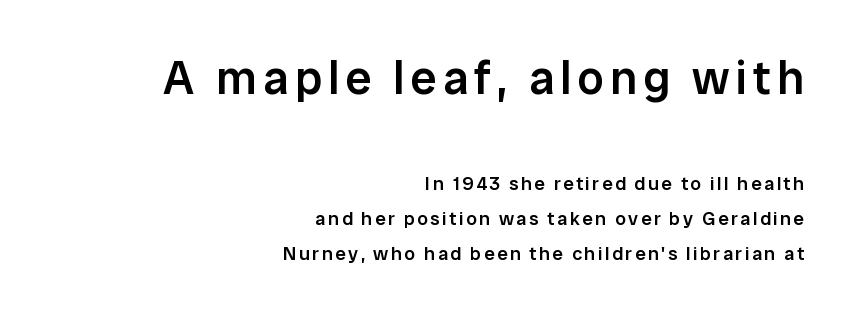
{"serif": "no", "italic": "no", "bold": "semi", "weight": "semibold", "width": "normal", "stroke_contrast": "low", "x_height": "medium", "monospaced": "no", "underline": "no", "align": "right", "line_spacing_ratio": 1.84, "larger_block": "first", "size_ratio": 2.47, "glyph_px": 47}
